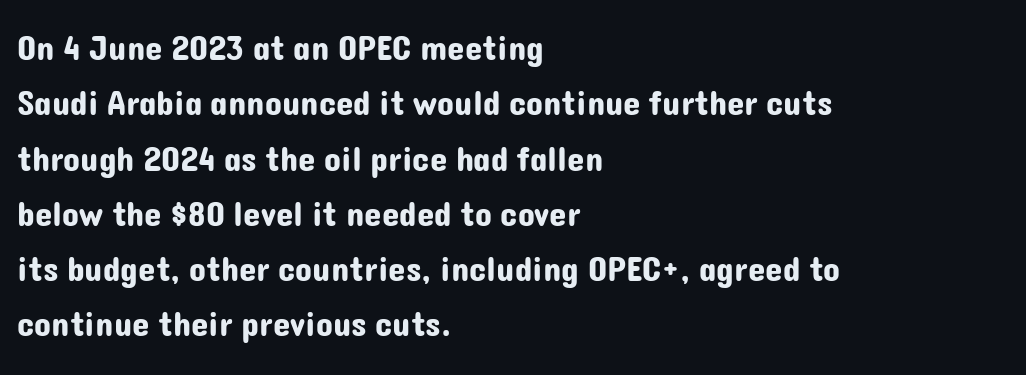
Posture: straight, roman, zero tilt. Stroke terminals: plain, sans-serif. Leading: standard. The rendering uses natural spacing where letterforms have individual widths. Is the letter spacing exaggerated? No — it looks like the ordinary default. The rag falls on the right side of this text block.
